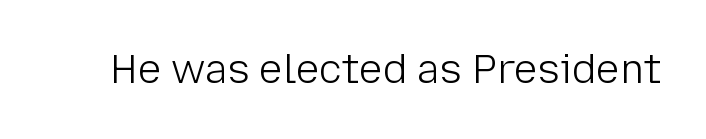
{"serif": "no", "italic": "no", "bold": "no", "weight": "light", "width": "normal", "stroke_contrast": "low", "x_height": "medium", "monospaced": "no", "underline": "no", "letter_spacing": "normal", "letter_spacing_em": 0.0, "glyph_px": 40}
